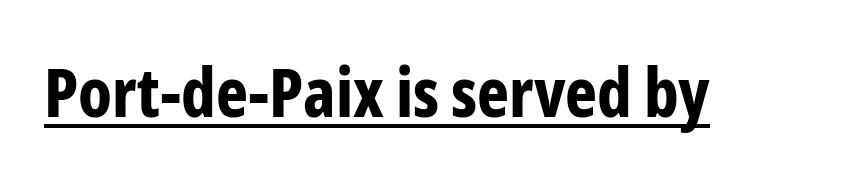
In terms of posture, this sample is upright. You'd pick this weight for a headline — it's a proper bold. Examine the stroke ends and you'll find no serifs. Short note: letters normally spaced. Varying glyph widths throughout — classic text-font behaviour. The words here are underlined.
